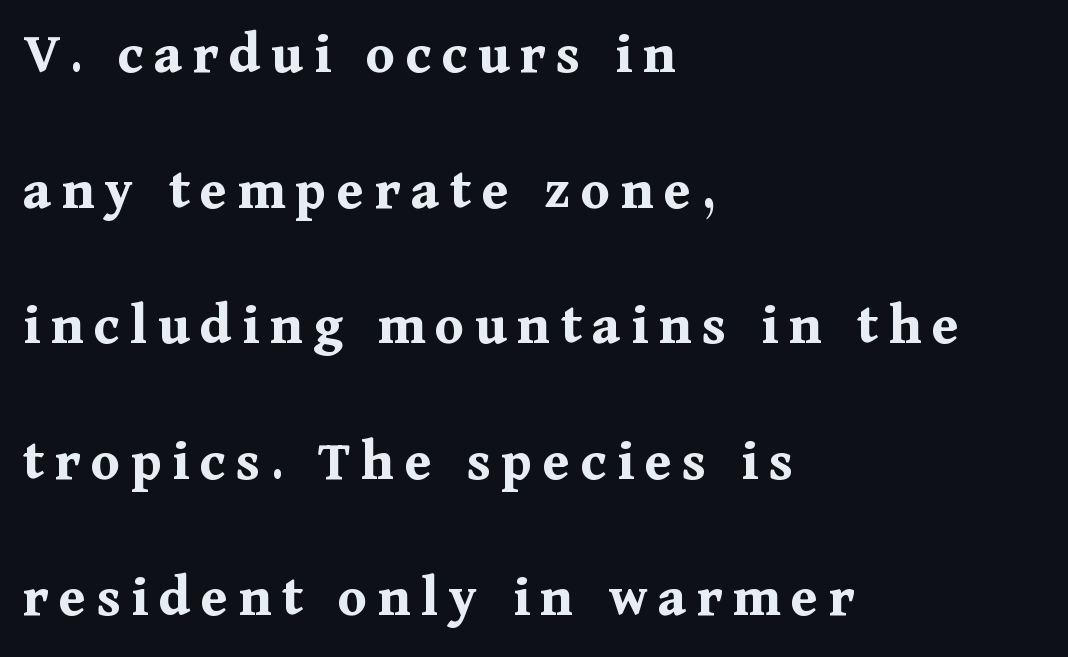
The image shows 59 px bold serif type, upright; set left-aligned, loose line spacing (2.3x), not underlined; medium stroke contrast and a medium x-height.
